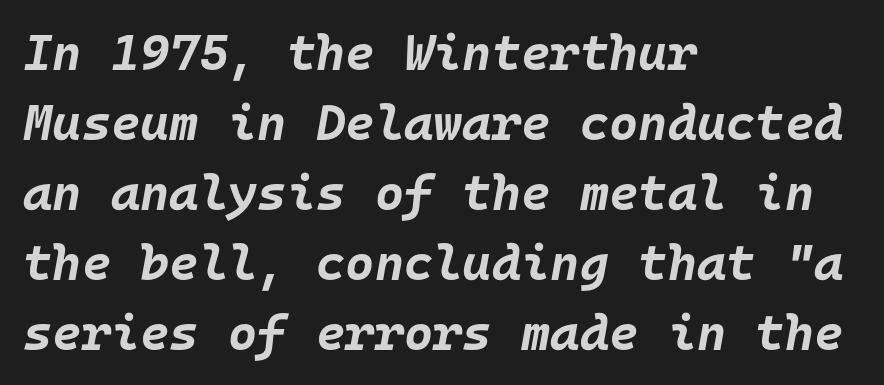
A clean baseline with only descenders dipping below it. Leftover space on each line is placed entirely after the last word. The rendering uses a moderate line-height, typical for paragraphs. Characters follow at the spacing the type designer built in.
